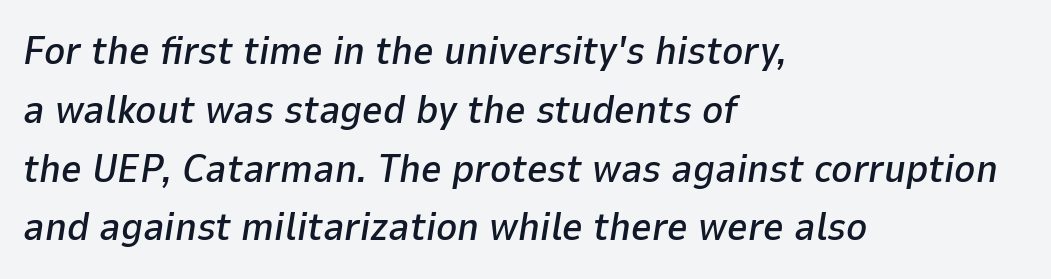
The image shows 40 px text type, italic (leaning right); set left-aligned, normal line spacing (1.47x), normal letter spacing, not underlined; low stroke contrast and a medium x-height.
